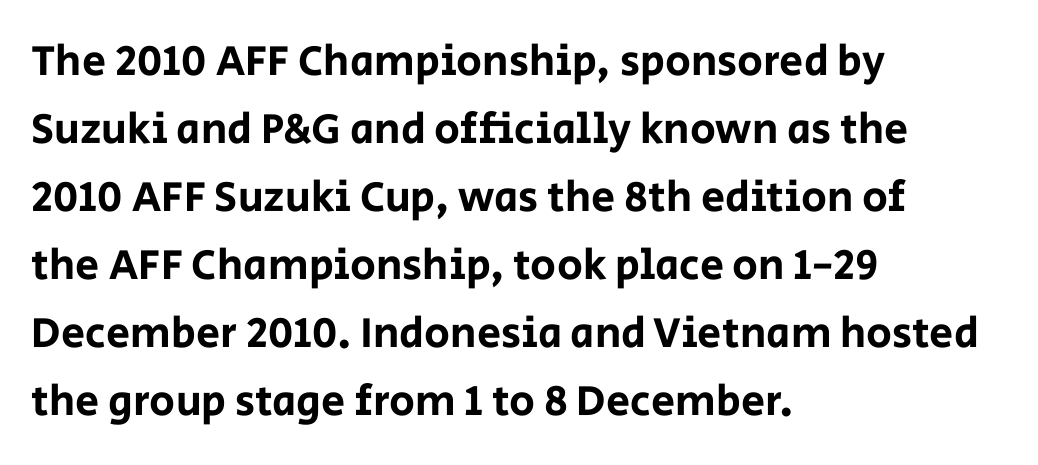
The designer went with a sans here, leaving each stem footless. Here the designer chose a conventional face with non-uniform glyph widths. Successive baselines arrive at the customary interval. Decoration check: the copy has no underline.
